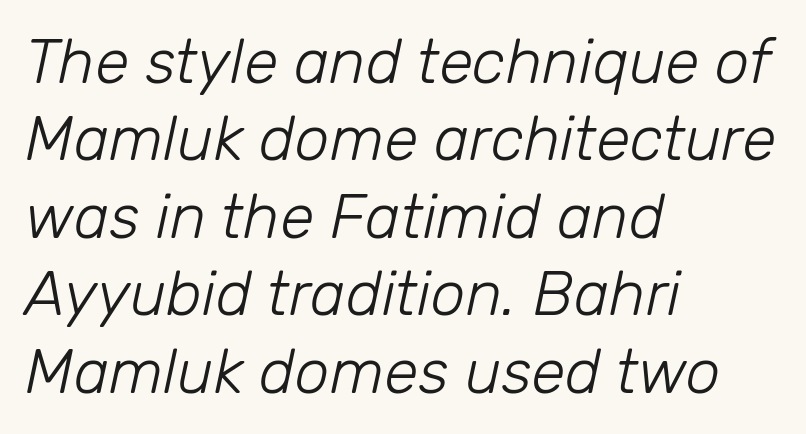
Proportional: the letters do not fall into vertical columns. Each stroke keeps to a modest, everyday thickness or less. The font's italic variant was chosen for this text. There is no visible air inserted between adjacent glyphs. The typesetter chose a ragged-right arrangement here. Rule under the text: the space is simply empty.
